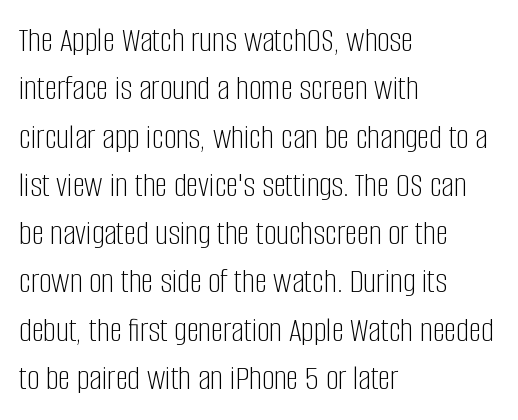
The image shows 35 px light, condensed sans-serif type, upright; set left-aligned, normal line spacing (1.38x), normal letter spacing, not underlined; low stroke contrast and a large x-height.
